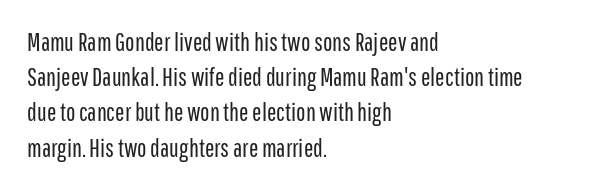
{"italic": "no", "bold": "no", "underline": "no", "align": "left", "line_spacing": "normal", "line_spacing_ratio": 1.41, "letter_spacing": "normal", "letter_spacing_em": 0.0, "glyph_px": 25}
